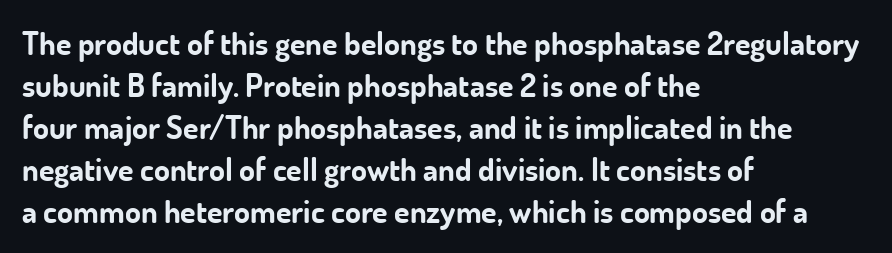
{"serif": "no", "italic": "no", "bold": "yes", "weight": "bold", "width": "normal", "stroke_contrast": "low", "x_height": "small", "monospaced": "no", "underline": "no", "align": "left", "line_spacing": "normal", "line_spacing_ratio": 1.31, "letter_spacing": "normal", "letter_spacing_em": 0.0, "glyph_px": 32}
